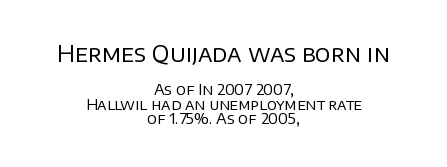
Large over small — that's the arrangement of the two blocks here. A typesetter would call this zero additional tracking. Caption: multi-line text, centered on the measure. Each row of text sits above clean, open space.
